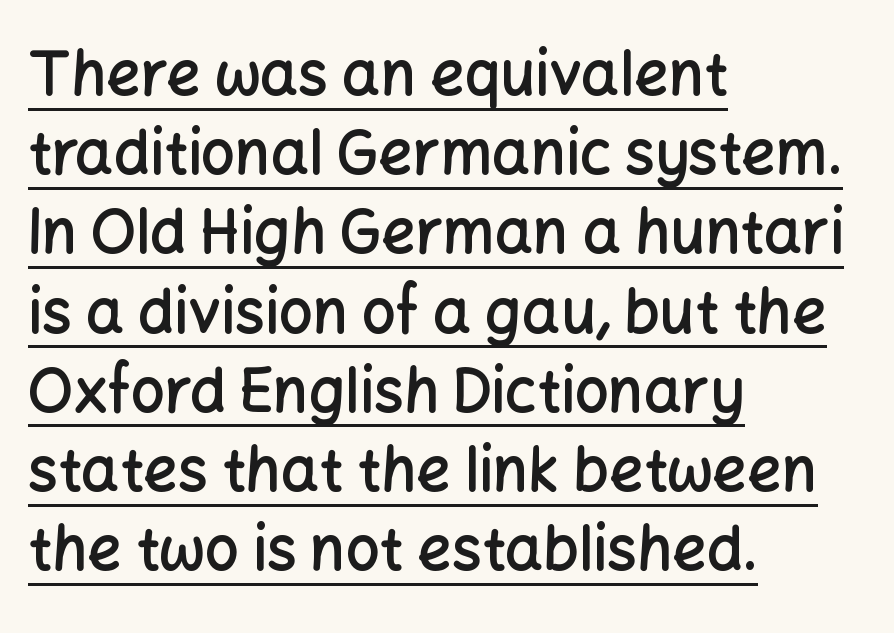
The image shows 60 px semibold sans-serif type, upright; set left-aligned, normal line spacing (1.32x), normal letter spacing, underlined; low stroke contrast and a medium x-height.
